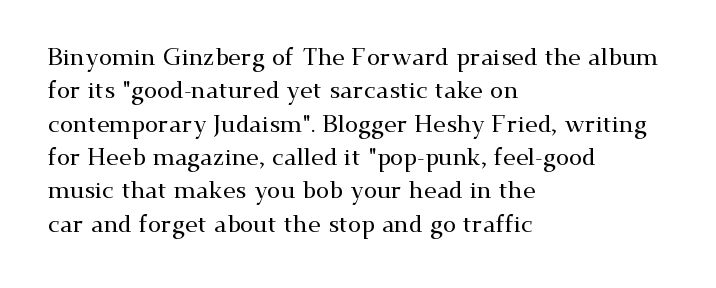
Style check: upright. Bare-footed words on every line. The passage shown has conventional tracking throughout. If you measured baseline to baseline, you'd find a middling distance. A student would call this left alignment; a typographer would say flush left, rag right.
